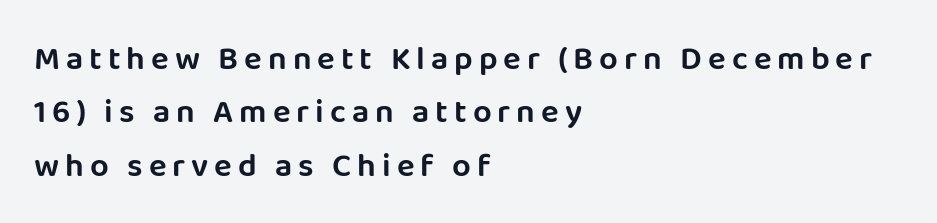
Q: Is the text italic (slanted)? A: No, it is upright.
Q: Is the typeface a serif or a sans-serif typeface? A: Sans-serif.
Q: Is the text underlined? A: No.
Q: How is the paragraph aligned? A: Left-aligned.
Q: Is the spacing between lines tight, normal or loose? A: Normal.
Q: Width (condensed, normal, or wide)? A: Normal.
Q: Stroke contrast? A: Low.
Q: x-height? A: Large.
Q: Monospaced? A: No.
